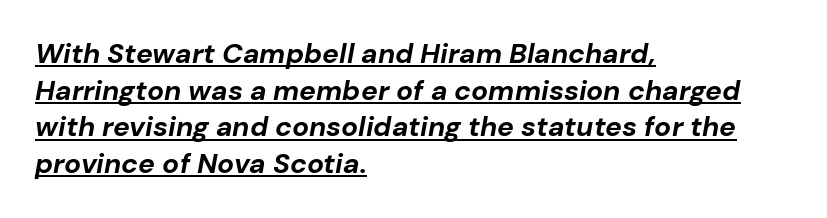
Q: Is the text bold? A: Yes.
Q: Is the text italic (slanted)? A: Yes, it leans right by about 10 degrees.
Q: Is the text underlined? A: Yes.
Q: How is the paragraph aligned? A: Left-aligned.
Q: Is the spacing between letters normal or unusually wide? A: Normal.
Q: Is the spacing between lines tight, normal or loose? A: Normal.
Q: Width (condensed, normal, or wide)? A: Normal.
Q: Stroke contrast? A: Low.
Q: x-height? A: Medium.
Q: Monospaced? A: No.
